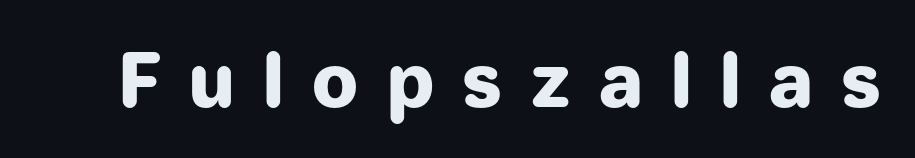
{"serif": "no", "italic": "no", "bold": "yes", "weight": "heavy", "width": "normal", "stroke_contrast": "low", "x_height": "medium", "monospaced": "no", "underline": "no", "letter_spacing": "wide", "letter_spacing_em": 0.39, "glyph_px": 73}
